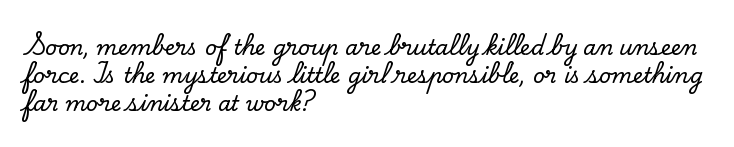
Q: Is the text italic (slanted)? A: Yes.
Q: Is the text underlined? A: No.
Q: How is the paragraph aligned? A: Left-aligned.
Q: Is the spacing between letters normal or unusually wide? A: Normal.
Q: Is the spacing between lines tight, normal or loose? A: Normal.
